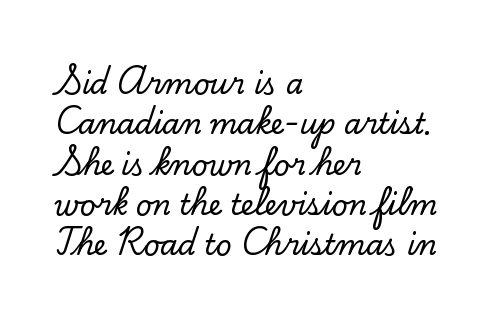
{"serif": "yes", "width": "normal", "stroke_contrast": "low", "x_height": "small", "monospaced": "no", "underline": "no", "align": "left", "line_spacing": "normal", "line_spacing_ratio": 1.44, "letter_spacing": "normal", "letter_spacing_em": 0.0, "glyph_px": 28}
